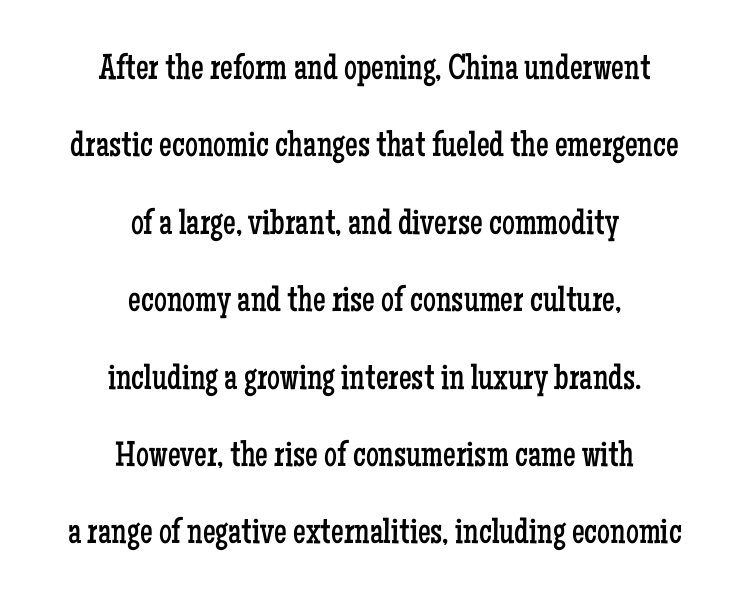
{"serif": "yes", "italic": "no", "bold": "no", "weight": "regular", "width": "condensed", "stroke_contrast": "low", "x_height": "medium", "monospaced": "no", "underline": "no", "align": "center", "line_spacing": "loose", "line_spacing_ratio": 2.15, "letter_spacing": "normal", "letter_spacing_em": 0.0, "glyph_px": 36}
